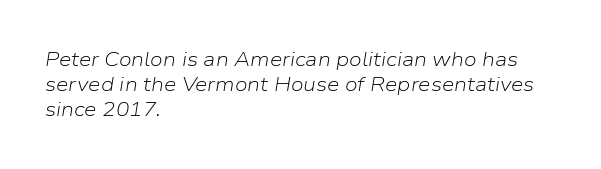
The image shows 20 px text type, italic (leaning right); set left-aligned, line spacing 1.24x, normal letter spacing, not underlined.
